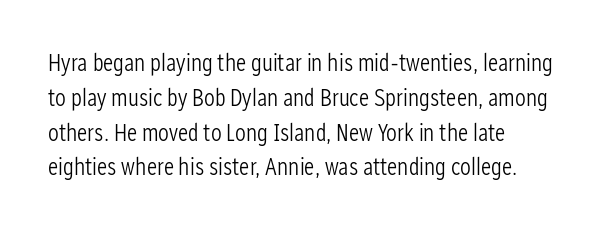
The image shows 24 px text type, upright; set normal line spacing (1.45x), normal letter spacing, not underlined.
